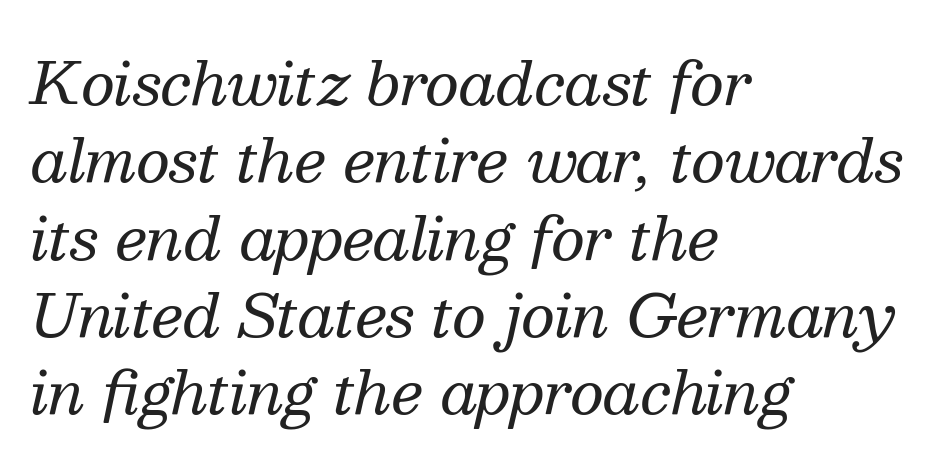
The image shows 59 px regular-weight serif type, italic (leaning right); set left-aligned, normal line spacing (1.31x), normal letter spacing, not underlined; medium stroke contrast and a medium x-height.
